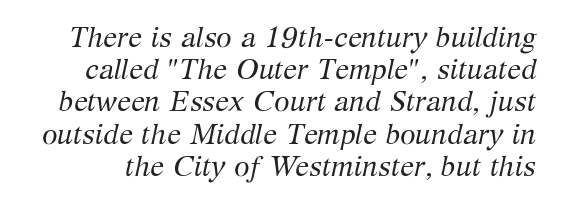
The text carries the slant typical of an italic or oblique font. Stroke terminals: seriffed. The area under the type is left untouched. Nobody touched the tracking dial on this one. Line spacing here is tight. This sample has the flowing, uneven cadence of proportional lettering.
